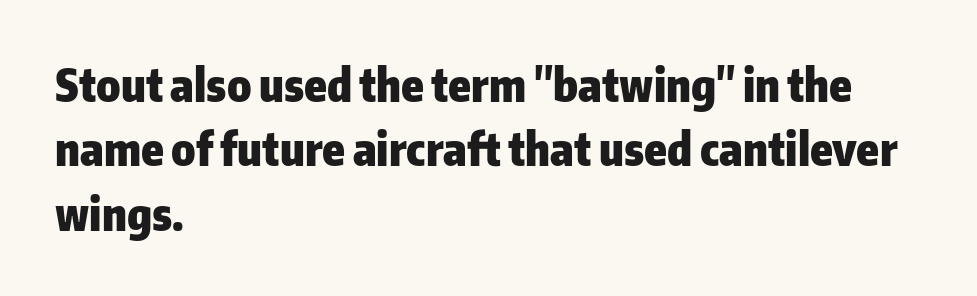
Grotesque or geometric, the face here clearly has no serifs. The face used here is proportionally spaced, like ordinary book or web type. This rendering features lettering with no underline. The axis of the letterforms is exactly vertical.
